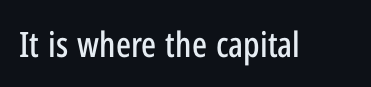
A clean baseline with only descenders dipping below it. The typography opts for an upright posture over an oblique one. Spacing verdict: proportional, widths tailored to each character. This rendering employs a face without finishing strokes, i.e., a sans-serif.
